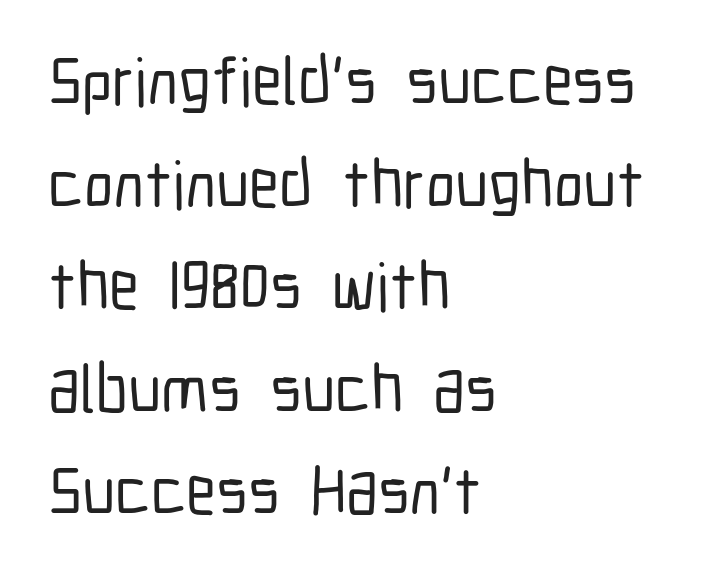
The image shows 67 px condensed sans-serif type, upright; set left-aligned, normal line spacing (1.53x), normal letter spacing, not underlined; low stroke contrast and a medium x-height.
